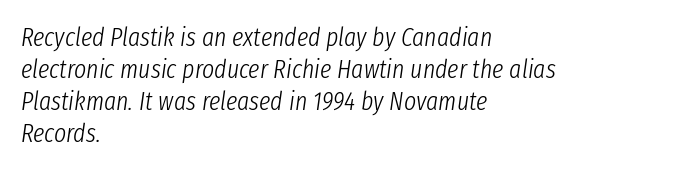
Emphasis-style slanted type is in use. Tracking value appears to be zero — textbook default spacing. The space beneath each line is pristine and unruled. The characters are drawn with everyday or finer stroke widths. Typeset ragged right — the left edge is the straight one.
